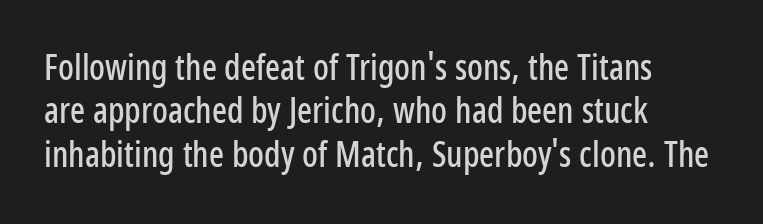
{"serif": "no", "italic": "no", "width": "condensed", "stroke_contrast": "low", "x_height": "medium", "monospaced": "no", "underline": "no", "align": "left", "line_spacing_ratio": 1.24, "letter_spacing": "normal", "letter_spacing_em": 0.0, "glyph_px": 35}
